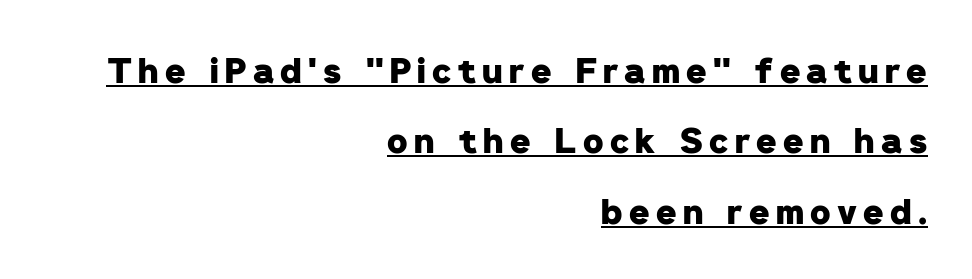
Does the type have serifs? No, each stem ends abruptly. Notice the wide empty band between every row — that's loose leading. A baseline rule has been typeset under these characters. Is the type bold? Yes — the strokes are clearly thick and heavy. Here the designer chose a conventional face with non-uniform glyph widths.
